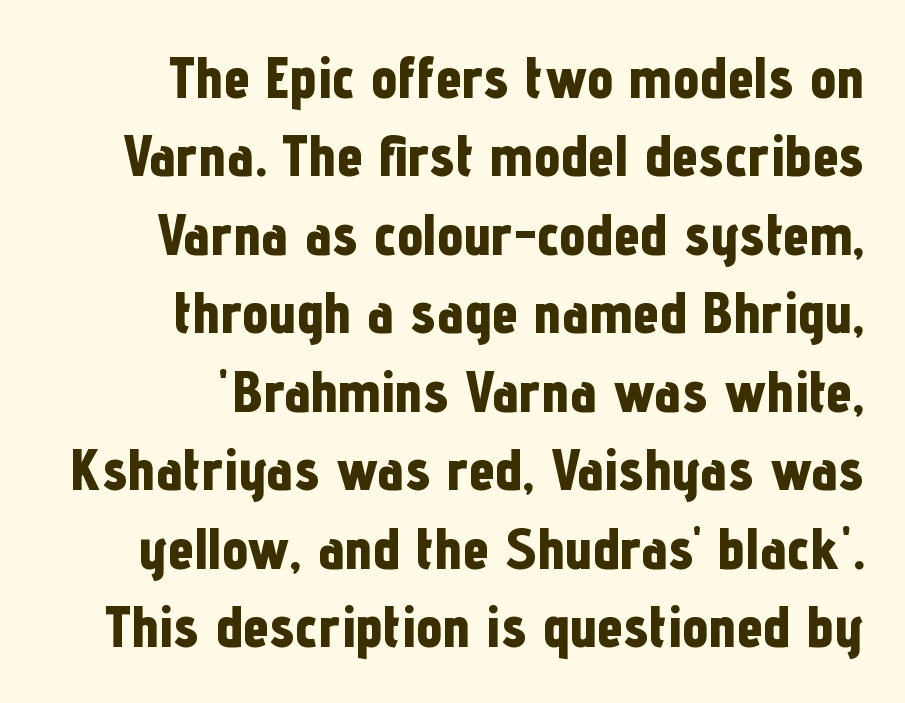
Q: Is the text bold? A: Yes.
Q: Is the text italic (slanted)? A: No, it is upright.
Q: Is the typeface a serif or a sans-serif typeface? A: Sans-serif.
Q: Is the text underlined? A: No.
Q: How is the paragraph aligned? A: Right-aligned.
Q: Is the spacing between letters normal or unusually wide? A: Normal.
Q: Is the spacing between lines tight, normal or loose? A: Normal.
Q: Width (condensed, normal, or wide)? A: Condensed.
Q: Stroke contrast? A: Low.
Q: x-height? A: Medium.
Q: Monospaced? A: No.
